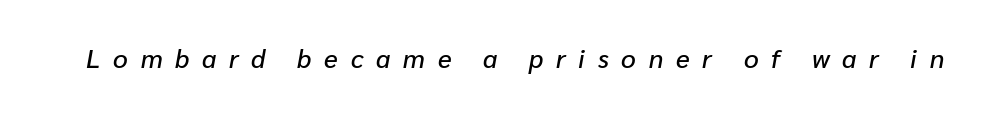
The face used here has a pronounced slope to its letters. Glance below the letters and you will spot only blank space. Characters follow at a spacing far wider than the type designer built in.
